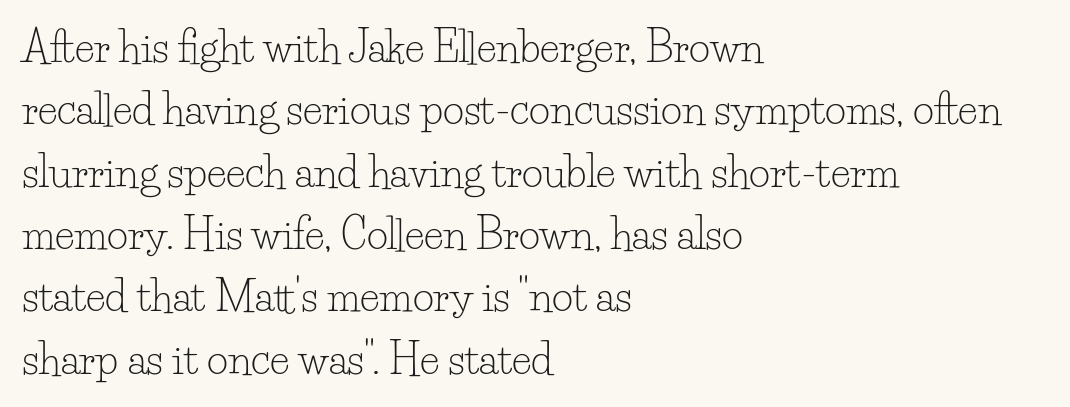
The image shows 41 px light serif type, upright; set left-aligned, normal line spacing (1.52x), normal letter spacing, not underlined; low stroke contrast and a small x-height.
